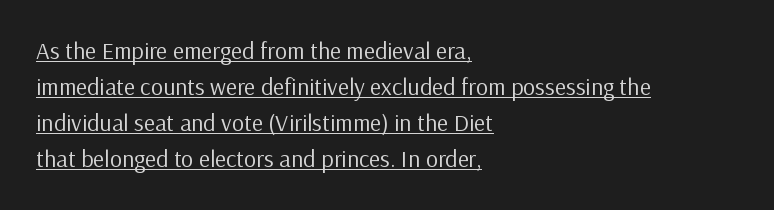
{"italic": "no", "bold": "no", "underline": "yes", "align": "left", "line_spacing": "normal", "line_spacing_ratio": 1.5, "letter_spacing": "normal", "letter_spacing_em": 0.0, "glyph_px": 24}
